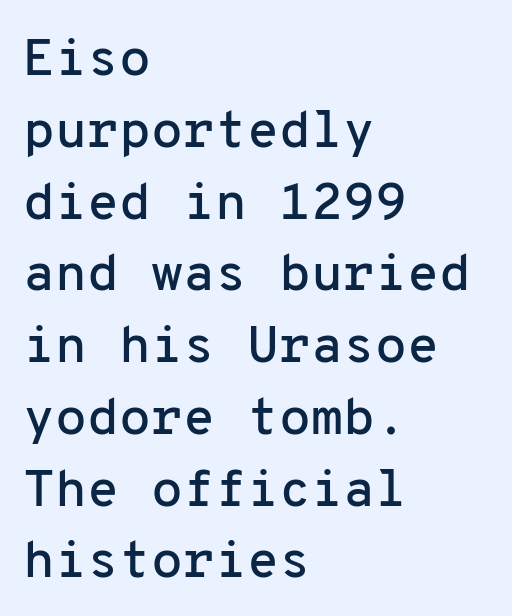
The image shows 52 px sans-serif type, upright, monospaced; set left-aligned, normal line spacing (1.38x), normal letter spacing, not underlined; low stroke contrast and a medium x-height.
